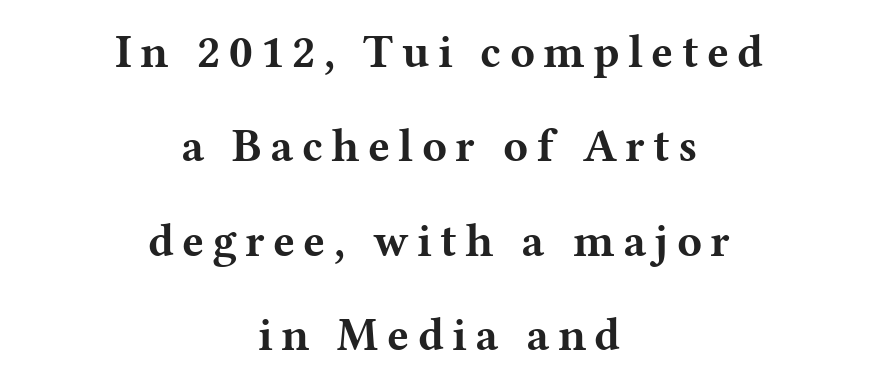
Q: Is the text bold? A: Yes.
Q: Is the text italic (slanted)? A: No, it is upright.
Q: Is the typeface a serif or a sans-serif typeface? A: Serif.
Q: Is the text underlined? A: No.
Q: How is the paragraph aligned? A: Centered.
Q: Is the spacing between lines tight, normal or loose? A: Loose.
Q: Width (condensed, normal, or wide)? A: Wide.
Q: Stroke contrast? A: Medium.
Q: x-height? A: Medium.
Q: Monospaced? A: No.
